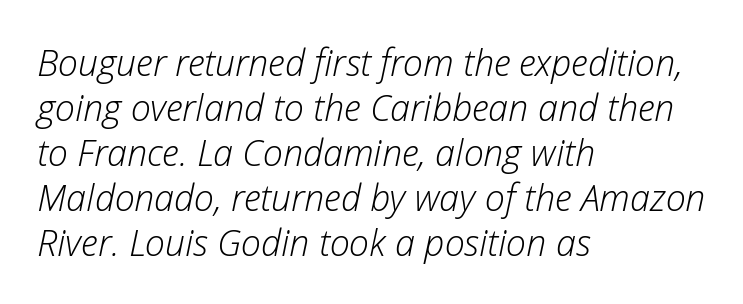
The image shows 36 px light type, italic (leaning right); set left-aligned, normal line spacing (1.25x), normal letter spacing, not underlined; low stroke contrast and a medium x-height.
